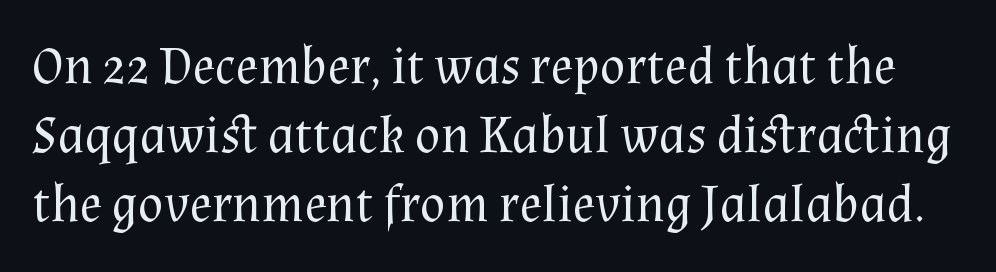
This is the regular roman posture of the typeface. Normally led — the rows are evenly, conventionally spaced. The cut favours lightness, reaching ordinary text weight at its darkest. Spacing between characters is what you'd get straight out of the box.
